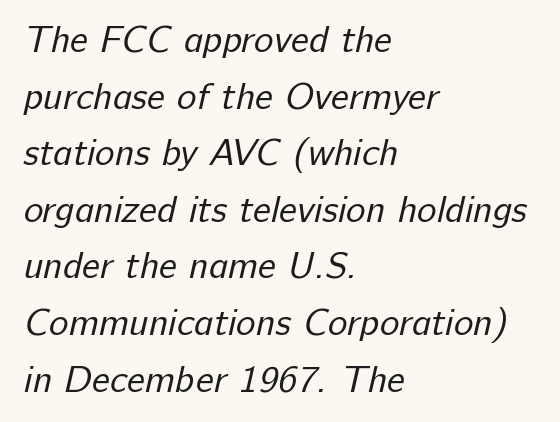
The strokes carry an ordinary text weight at most. The paragraph shown leans on its left margin. How would I describe the line gaps? Plain and ordinary. Only glyphs here, with clear space below each row. Short note: letters normally spaced.
